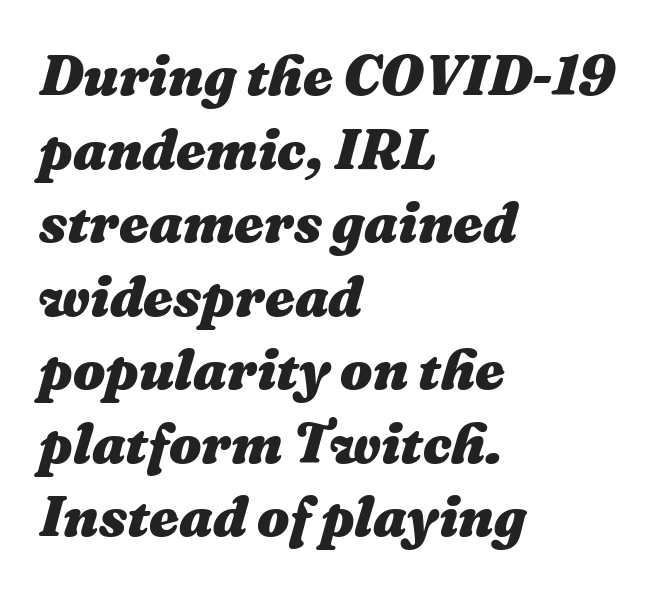
{"italic": "yes", "lean": "right", "slant_degrees": 16, "bold": "yes", "weight": "heavy", "width": "normal", "stroke_contrast": "medium", "x_height": "medium", "monospaced": "no", "underline": "no", "align": "left", "line_spacing": "normal", "line_spacing_ratio": 1.29, "letter_spacing": "normal", "letter_spacing_em": 0.0, "glyph_px": 57}
